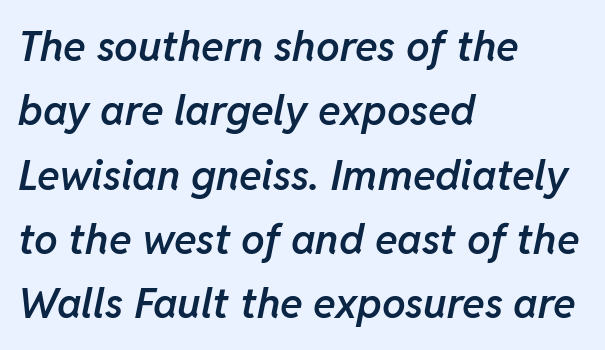
The image shows 42 px semibold type, italic (leaning right); set left-aligned, normal line spacing (1.53x), normal letter spacing, not underlined; low stroke contrast and a medium x-height.
